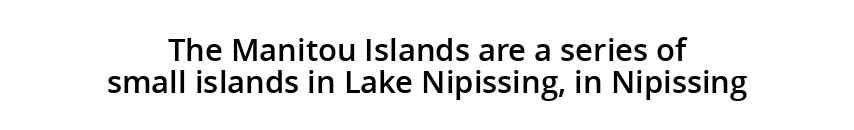
Q: Is the text bold? A: Semi-bold.
Q: Is the text italic (slanted)? A: No, it is upright.
Q: Is the typeface a serif or a sans-serif typeface? A: Sans-serif.
Q: Is the text underlined? A: No.
Q: How is the paragraph aligned? A: Centered.
Q: Is the spacing between letters normal or unusually wide? A: Normal.
Q: Is the spacing between lines tight, normal or loose? A: Tight.
Q: Width (condensed, normal, or wide)? A: Normal.
Q: Stroke contrast? A: Low.
Q: x-height? A: Medium.
Q: Monospaced? A: No.
